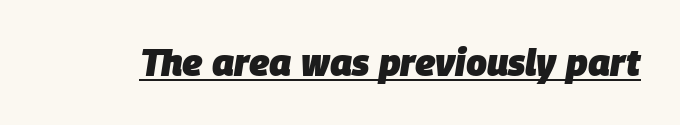
{"italic": "yes", "lean": "right", "slant_degrees": 9, "bold": "yes", "weight": "heavy", "width": "normal", "stroke_contrast": "low", "x_height": "large", "monospaced": "no", "underline": "yes", "letter_spacing": "normal", "letter_spacing_em": 0.0, "glyph_px": 37}
